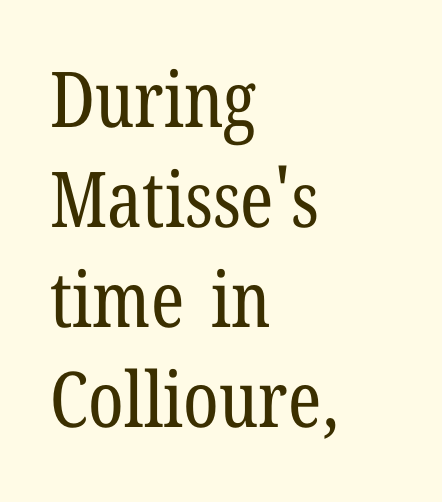
The passage shown is typed in a proportional face where columns would drift. Standard letterfit; no display-style spreading of the glyphs. Posture: upright roman. These lines stack with their left ends in a neat column. No heavy texture on the line: the type isn't bold. What kind of face is this? One with serifs.
